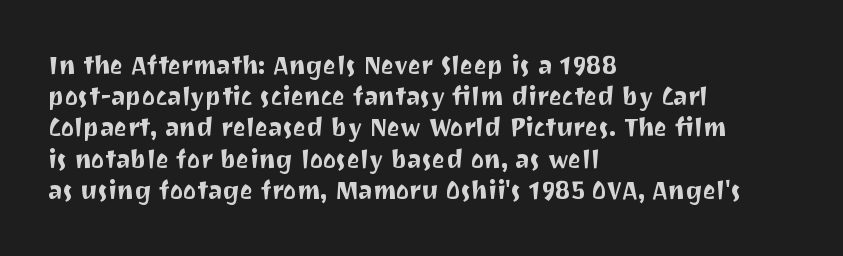
{"italic": "no", "underline": "no", "align": "left", "line_spacing": "normal", "line_spacing_ratio": 1.25, "letter_spacing": "normal", "letter_spacing_em": 0.0, "glyph_px": 25}
